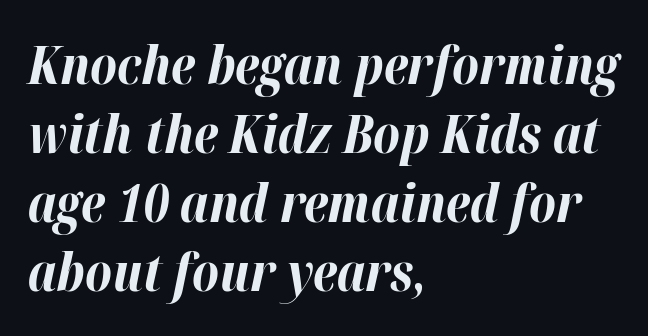
The image shows 52 px bold type, italic (leaning right); set left-aligned, normal line spacing (1.33x), normal letter spacing, not underlined; high stroke contrast and a medium x-height.
